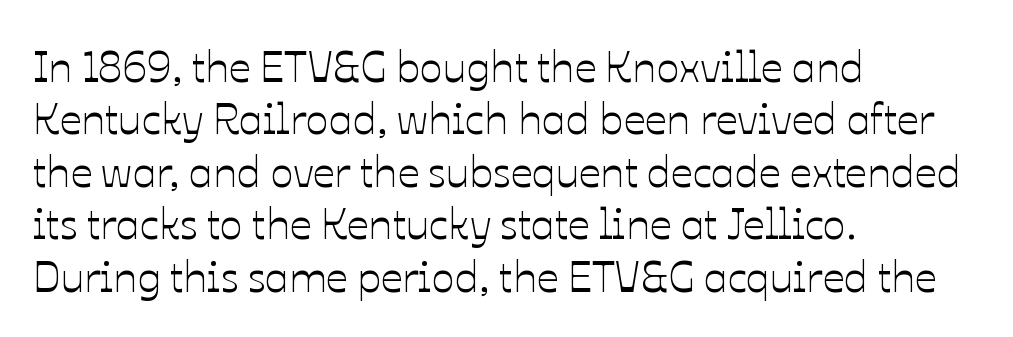
No word sits above an underline. Does extra space separate the letters? No, they use regular spacing. Visually the block forms a straight wall on the left and a jagged coastline on the right. This sample has the flowing, uneven cadence of proportional lettering. Nope, not italic — everything's standing straight.
